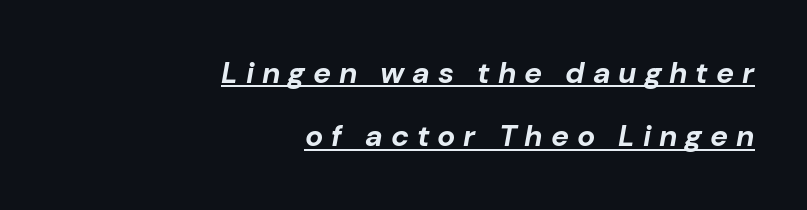
{"italic": "yes", "lean": "right", "slant_degrees": 10, "bold": "yes", "weight": "bold", "width": "normal", "stroke_contrast": "low", "x_height": "medium", "monospaced": "no", "underline": "yes", "align": "right", "line_spacing": "loose", "line_spacing_ratio": 2.11, "letter_spacing": "wide", "letter_spacing_em": 0.26, "glyph_px": 30}
